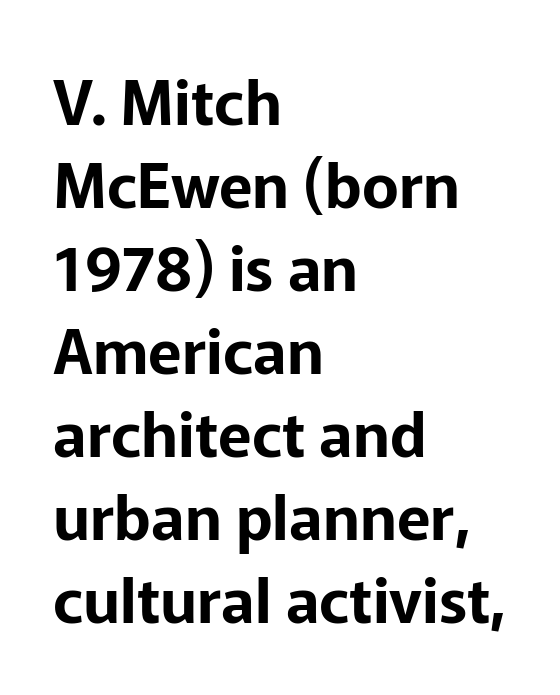
The image shows 62 px sans-serif type, upright; set left-aligned, normal line spacing (1.34x), normal letter spacing, not underlined; low stroke contrast and a medium x-height.
